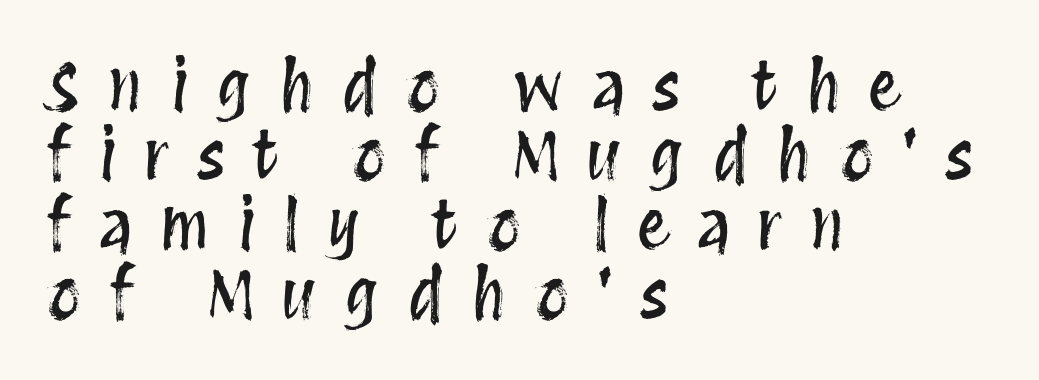
This is the regular roman posture of the typeface. The gap between lines stays unmarked. Horizontal alignment here is leftward, the default for most running prose. Varying glyph widths throughout — classic text-font behaviour. The leading is snug, giving the passage a crowded texture. Glyph-to-glyph distance is far greater than everyday printed text.
